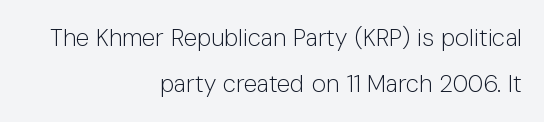
Between one letter and the next there's only the usual sliver of space. Plain, unruled lines of type. Which margin do the lines hug? The right one — the left edge is uneven. Weight: in the light-to-regular range. Every character sits straight up, as roman type does. Compared with typical paragraphs, the rows here are farther apart.
